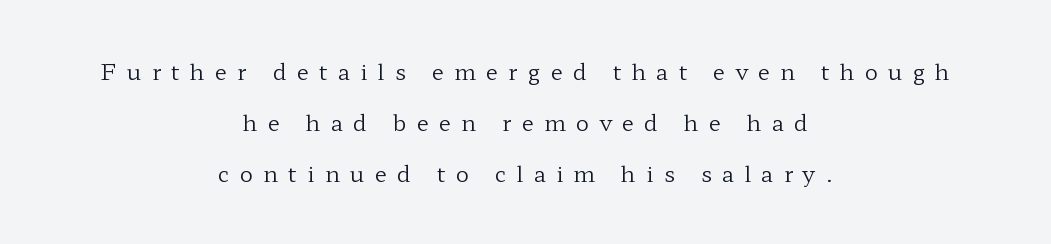
{"italic": "no", "bold": "no", "underline": "no", "align": "center", "line_spacing": "loose", "line_spacing_ratio": 2.32, "letter_spacing": "wide", "letter_spacing_em": 0.47, "glyph_px": 22}
